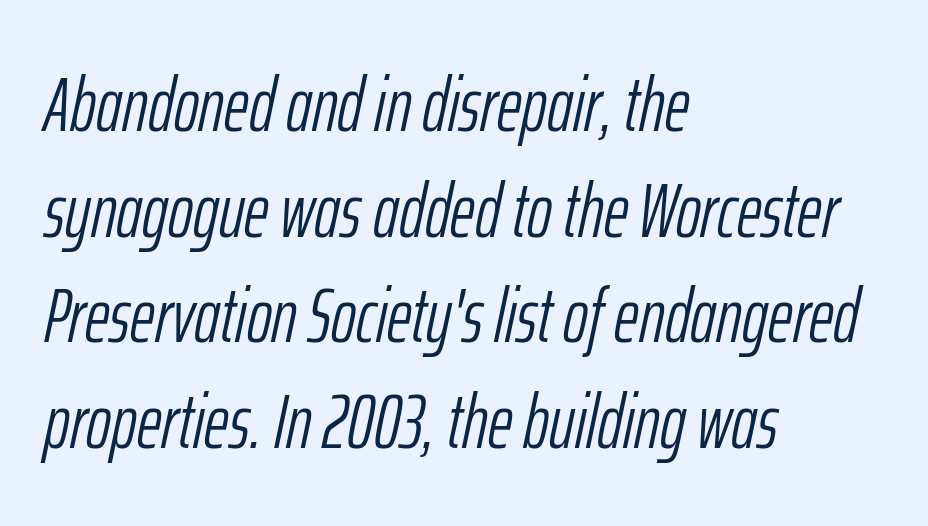
Q: Is the text bold? A: No.
Q: Is the text italic (slanted)? A: Yes, it leans right by about 12 degrees.
Q: Is the text underlined? A: No.
Q: How is the paragraph aligned? A: Left-aligned.
Q: Is the spacing between letters normal or unusually wide? A: Normal.
Q: Is the spacing between lines tight, normal or loose? A: Normal.
Q: Width (condensed, normal, or wide)? A: Condensed.
Q: Stroke contrast? A: Low.
Q: x-height? A: Medium.
Q: Monospaced? A: No.
